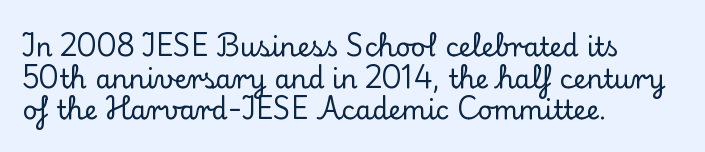
The image shows 26 px text type, upright; set left-aligned, line spacing 1.22x, normal letter spacing, not underlined.
